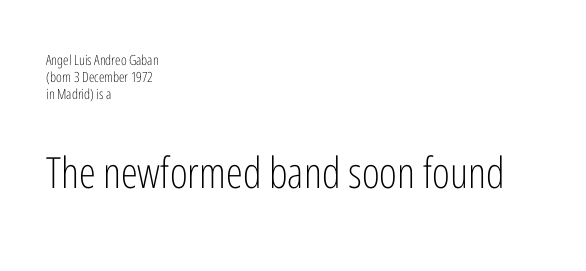
Q: Is the text bold? A: No.
Q: Is the text italic (slanted)? A: No, it is upright.
Q: Is the typeface a serif or a sans-serif typeface? A: Sans-serif.
Q: Is the text underlined? A: No.
Q: How is the paragraph aligned? A: Left-aligned.
Q: Is the spacing between letters normal or unusually wide? A: Normal.
Q: Which block of text is set in a larger size, the first (top) or the second (bottom)? A: The second (bottom) one.
Q: Width (condensed, normal, or wide)? A: Condensed.
Q: Stroke contrast? A: Low.
Q: x-height? A: Medium.
Q: Monospaced? A: No.
